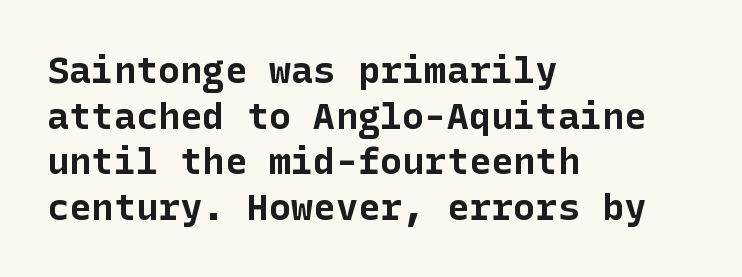
{"serif": "no", "italic": "no", "bold": "yes", "weight": "bold", "width": "normal", "stroke_contrast": "low", "x_height": "medium", "underline": "no", "align": "left", "line_spacing_ratio": 1.23, "letter_spacing": "normal", "letter_spacing_em": 0.0, "glyph_px": 37}
